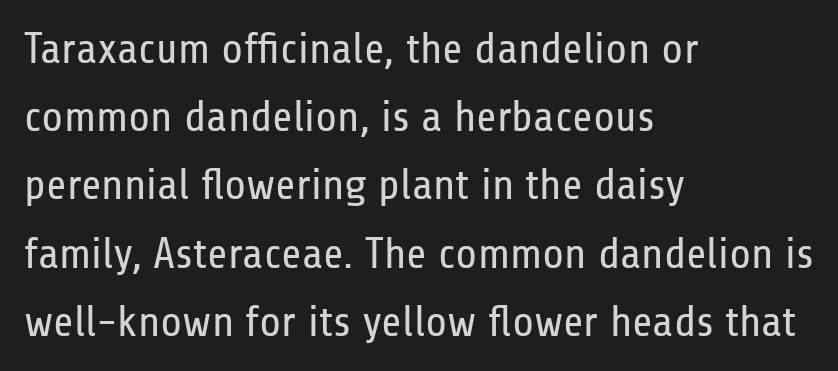
What's the leading like? Ordinary, nothing unusual. Note the varied advance widths — an 'i' is clearly narrower than an 'm'. The letterforms sit shoulder to shoulder at normal distance. These lines are composed in type without serifs. Heaviness? Minimal to ordinary, like unemphasized prose. Descender tails drop into unmarked territory.
